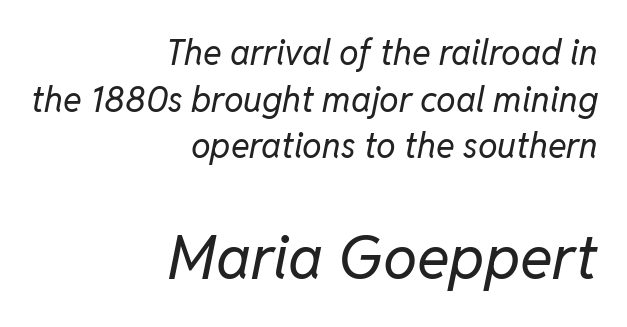
The image shows 61 px regular-weight type, italic (leaning right); set right-aligned, normal line spacing (1.33x), normal letter spacing, not underlined; the second (bottom) block is 1.74x larger; low stroke contrast and a medium x-height.
